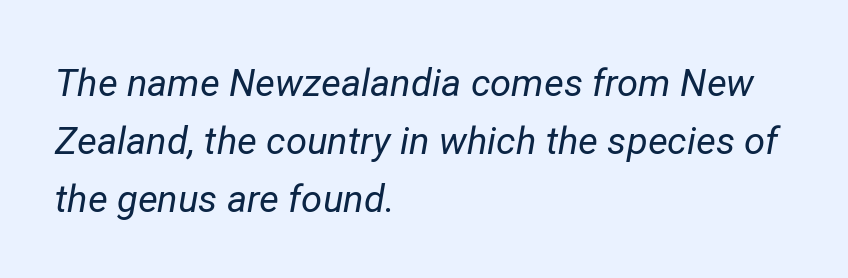
Vertical spacing — default. The passage shown leans; its letterforms are oblique. Character widths vary here, with narrow letters taking less room than wide ones. Layout note: lines flush left. Underline: absent. These lines keep a tight, regular rhythm from letter to letter.
